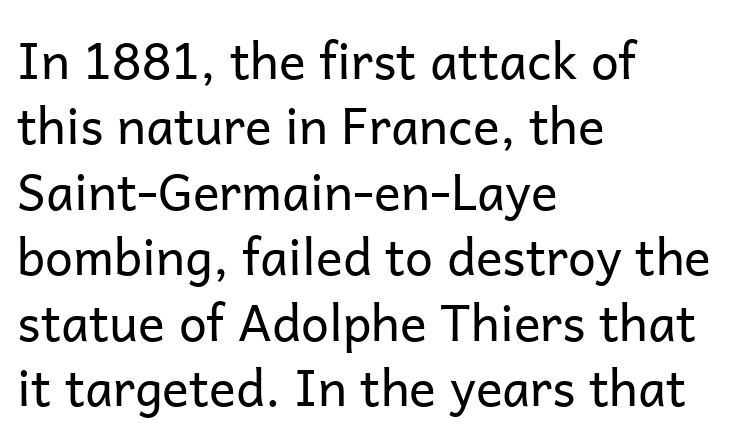
Q: Is the text bold? A: No.
Q: Is the text italic (slanted)? A: No, it is upright.
Q: Is the typeface a serif or a sans-serif typeface? A: Sans-serif.
Q: Is the text underlined? A: No.
Q: How is the paragraph aligned? A: Left-aligned.
Q: Is the spacing between letters normal or unusually wide? A: Normal.
Q: Is the spacing between lines tight, normal or loose? A: Normal.
Q: Width (condensed, normal, or wide)? A: Normal.
Q: Stroke contrast? A: Low.
Q: x-height? A: Medium.
Q: Monospaced? A: No.
